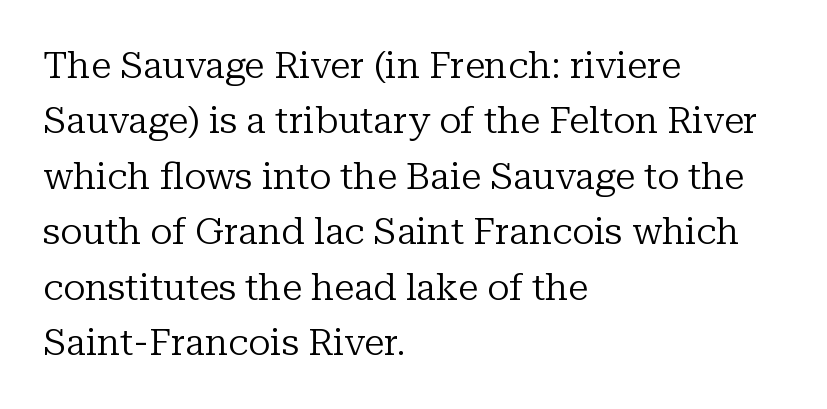
The image shows 37 px regular-weight serif type, upright; set left-aligned, normal line spacing (1.5x), normal letter spacing, not underlined; low stroke contrast and a medium x-height.
